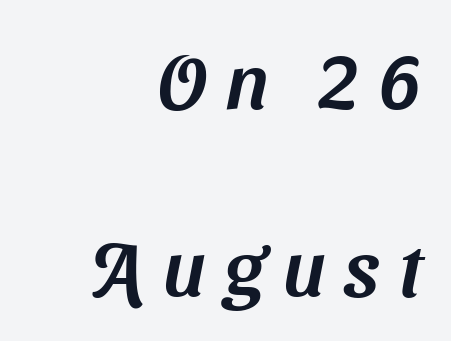
{"serif": "no", "width": "normal", "stroke_contrast": "medium", "x_height": "medium", "monospaced": "no", "underline": "no", "align": "right", "line_spacing": "loose", "line_spacing_ratio": 2.4, "letter_spacing": "wide", "letter_spacing_em": 0.23, "glyph_px": 78}
